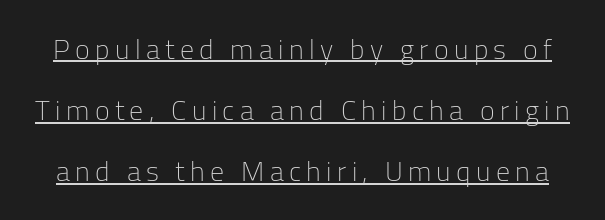
Q: Is the text bold? A: No.
Q: Is the text italic (slanted)? A: No, it is upright.
Q: Is the typeface a serif or a sans-serif typeface? A: Sans-serif.
Q: Is the text underlined? A: Yes.
Q: Is the spacing between lines tight, normal or loose? A: Loose.
Q: Width (condensed, normal, or wide)? A: Normal.
Q: Stroke contrast? A: Low.
Q: x-height? A: Medium.
Q: Monospaced? A: No.
